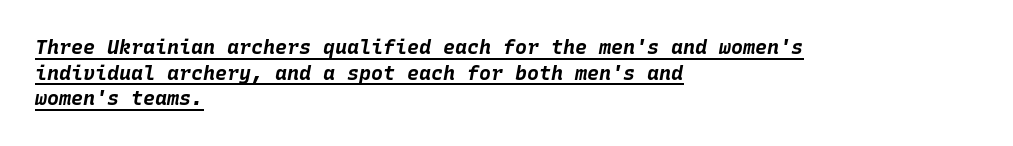
{"italic": "yes", "lean": "right", "slant_degrees": 10, "bold": "yes", "underline": "yes", "align": "left", "line_spacing": "normal", "line_spacing_ratio": 1.28, "letter_spacing": "normal", "letter_spacing_em": 0.0, "glyph_px": 20}
